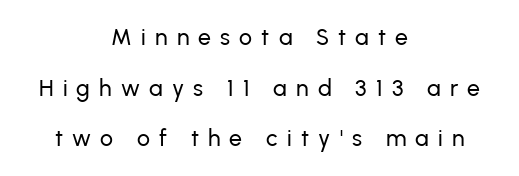
Alignment: centered. Caption: expanded tracking, letters set apart. The passage shown is not underscored anywhere. This block would shrink considerably if given ordinary leading; it's expanded now. Tall strokes in this sample are plumb rather than angled.
